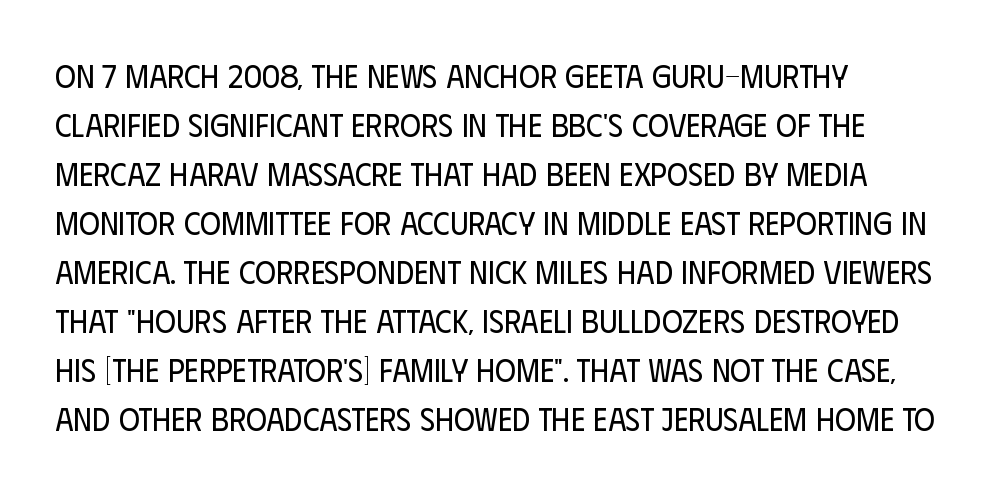
The image shows 32 px regular-weight, condensed sans-serif type, upright; set left-aligned, normal line spacing (1.53x), normal letter spacing, not underlined; low stroke contrast and a large x-height.
